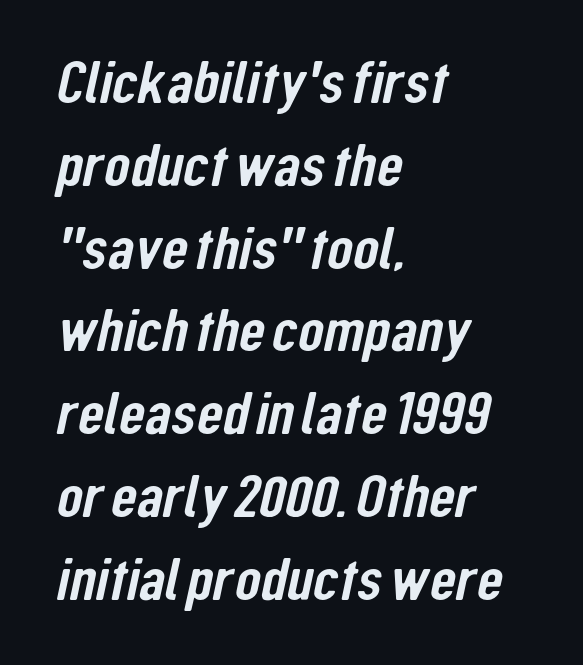
The letters carry no serifs — their stems end cleanly without finishing strokes. All the whitespace from short lines collects on the right. This rendering leaves character spacing at its baseline value. Descenders hang freely into open space. Each letter keeps its own natural width here, so spacing adapts to shape.
